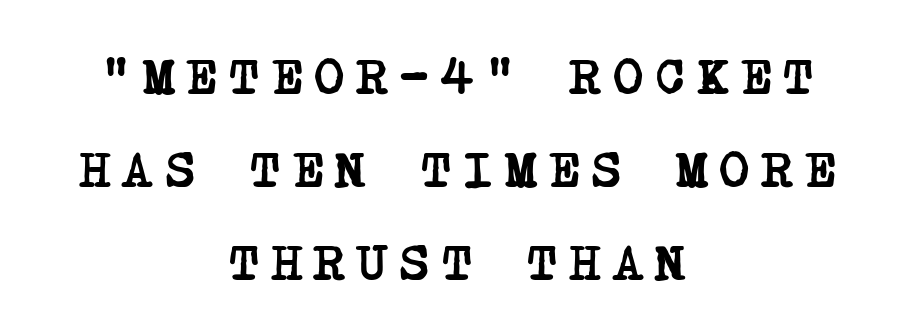
Q: Is the text bold? A: Yes.
Q: Is the typeface a serif or a sans-serif typeface? A: Serif.
Q: Is the text underlined? A: No.
Q: How is the paragraph aligned? A: Centered.
Q: Is the spacing between letters normal or unusually wide? A: Unusually wide.
Q: Width (condensed, normal, or wide)? A: Condensed.
Q: Stroke contrast? A: Low.
Q: x-height? A: Large.
